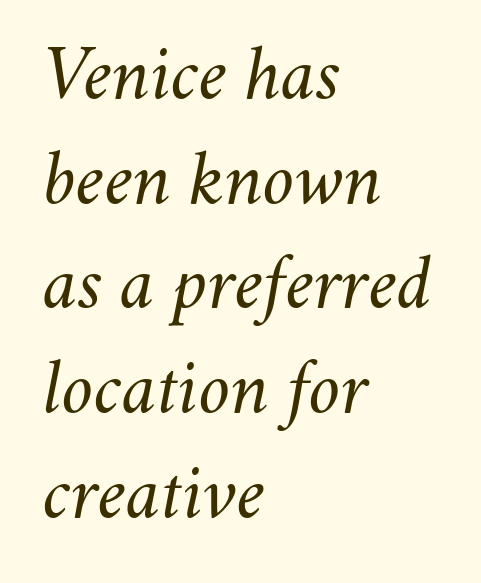
Q: Is the text bold? A: No.
Q: Is the text italic (slanted)? A: Yes, it leans right by about 11 degrees.
Q: Is the text underlined? A: No.
Q: How is the paragraph aligned? A: Left-aligned.
Q: Is the spacing between letters normal or unusually wide? A: Normal.
Q: Is the spacing between lines tight, normal or loose? A: Normal.
Q: Width (condensed, normal, or wide)? A: Normal.
Q: Stroke contrast? A: Medium.
Q: x-height? A: Small.
Q: Monospaced? A: No.
